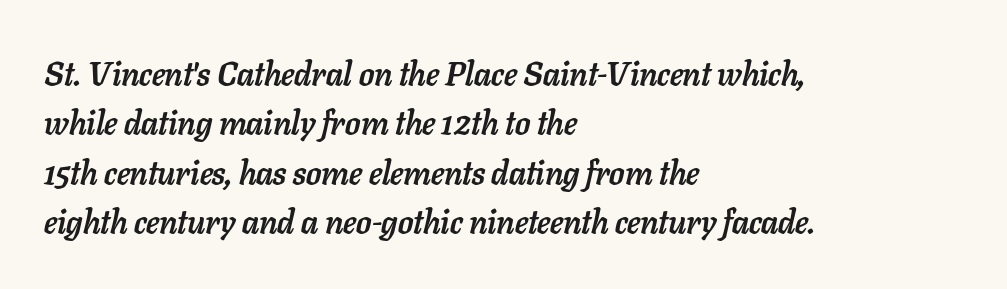
{"italic": "yes", "lean": "right", "slant_degrees": 11, "bold": "yes", "weight": "semibold", "width": "normal", "stroke_contrast": "low", "x_height": "medium", "monospaced": "no", "underline": "no", "align": "left", "line_spacing": "normal", "line_spacing_ratio": 1.5, "letter_spacing": "normal", "letter_spacing_em": 0.0, "glyph_px": 33}
